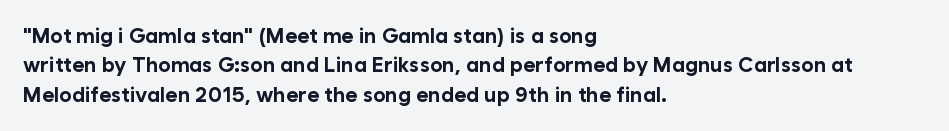
{"italic": "no", "bold": "yes", "underline": "no", "align": "left", "line_spacing": "normal", "line_spacing_ratio": 1.4, "letter_spacing": "normal", "letter_spacing_em": 0.0, "glyph_px": 21}
